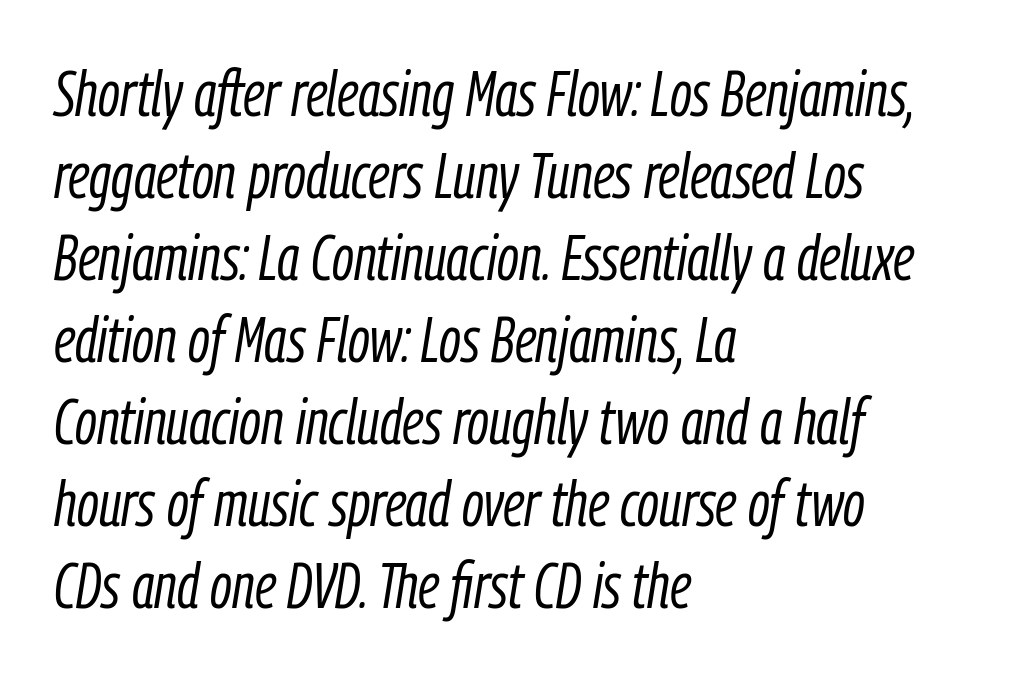
An italicized treatment has been applied to the whole sample. The passage shown is not bold in any degree. Interline gaps are of average width in this sample. These lines are rendered in a variable-pitch font. Nobody touched the tracking dial on this one.
